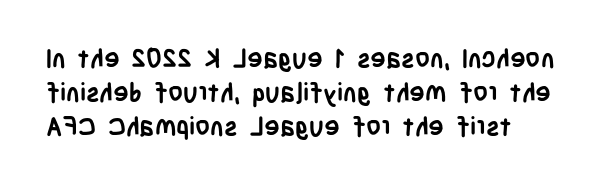
{"italic": "no", "bold": "yes", "underline": "no", "align": "left", "line_spacing": "normal", "line_spacing_ratio": 1.31, "letter_spacing": "normal", "letter_spacing_em": 0.0, "glyph_px": 26}
